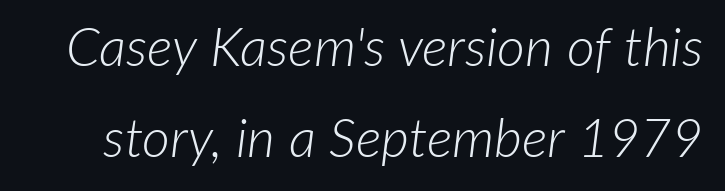
Q: Is the text bold? A: No.
Q: Is the text italic (slanted)? A: Yes, it leans right by about 7 degrees.
Q: Is the text underlined? A: No.
Q: Is the spacing between letters normal or unusually wide? A: Normal.
Q: Is the spacing between lines tight, normal or loose? A: Normal.
Q: Width (condensed, normal, or wide)? A: Normal.
Q: Stroke contrast? A: Low.
Q: x-height? A: Medium.
Q: Monospaced? A: No.
